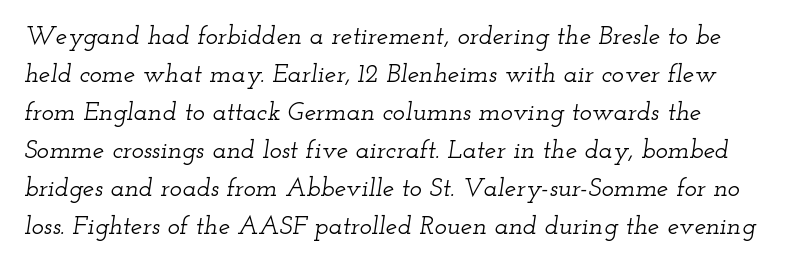
Just letters on the line, the space beneath them empty. Notice how descenders clear the ascenders below comfortably — that's standard leading. The letterforms sit shoulder to shoulder at normal distance. This sample uses an oblique cut, with every glyph tilted off the vertical.
